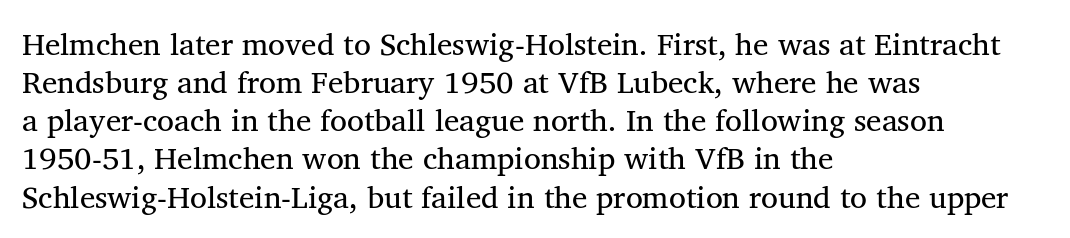
{"serif": "yes", "bold": "no", "weight": "regular", "width": "normal", "stroke_contrast": "medium", "x_height": "medium", "monospaced": "no", "underline": "no", "align": "left", "line_spacing_ratio": 1.23, "letter_spacing": "normal", "letter_spacing_em": 0.0, "glyph_px": 31}
